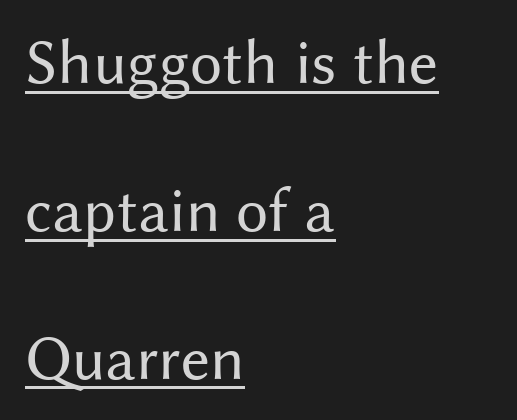
Q: Is the text bold? A: No.
Q: Is the text italic (slanted)? A: No, it is upright.
Q: Is the typeface a serif or a sans-serif typeface? A: Sans-serif.
Q: Is the text underlined? A: Yes.
Q: How is the paragraph aligned? A: Left-aligned.
Q: Is the spacing between letters normal or unusually wide? A: Normal.
Q: Is the spacing between lines tight, normal or loose? A: Loose.
Q: Width (condensed, normal, or wide)? A: Normal.
Q: Stroke contrast? A: Medium.
Q: x-height? A: Medium.
Q: Monospaced? A: No.
